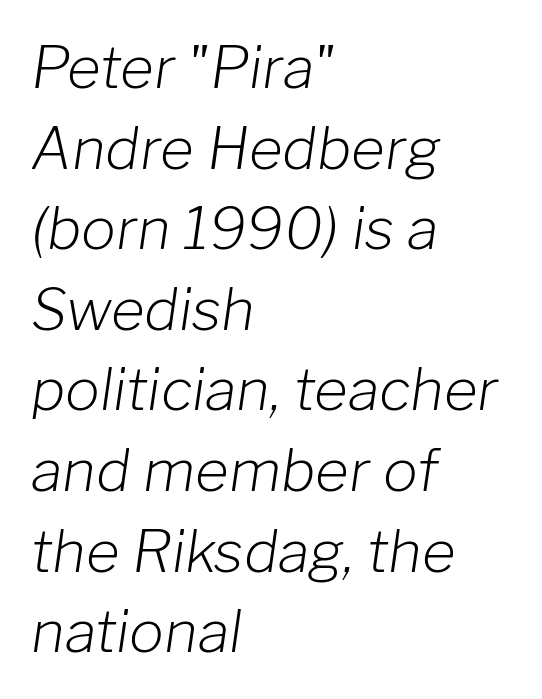
Q: Is the text bold? A: No.
Q: Is the text italic (slanted)? A: Yes, it leans right by about 8 degrees.
Q: Is the text underlined? A: No.
Q: How is the paragraph aligned? A: Left-aligned.
Q: Is the spacing between letters normal or unusually wide? A: Normal.
Q: Is the spacing between lines tight, normal or loose? A: Normal.
Q: Width (condensed, normal, or wide)? A: Normal.
Q: Stroke contrast? A: Low.
Q: x-height? A: Medium.
Q: Monospaced? A: No.
